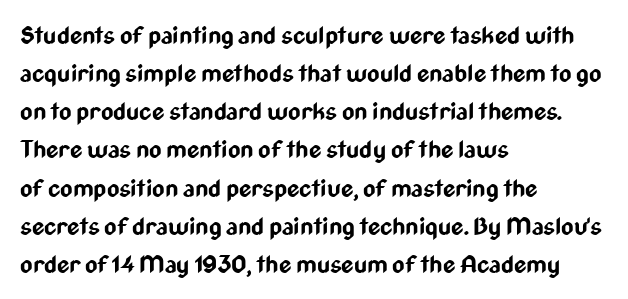
{"italic": "no", "bold": "yes", "underline": "no", "align": "left", "line_spacing": "normal", "line_spacing_ratio": 1.59, "letter_spacing": "normal", "letter_spacing_em": 0.0, "glyph_px": 24}
